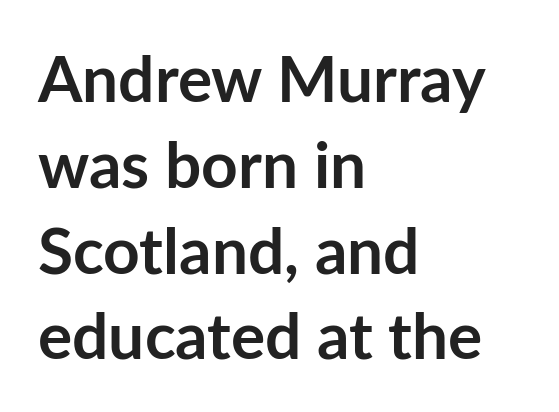
Q: Is the text bold? A: Yes.
Q: Is the text italic (slanted)? A: No, it is upright.
Q: Is the typeface a serif or a sans-serif typeface? A: Sans-serif.
Q: Is the text underlined? A: No.
Q: How is the paragraph aligned? A: Left-aligned.
Q: Is the spacing between letters normal or unusually wide? A: Normal.
Q: Is the spacing between lines tight, normal or loose? A: Normal.
Q: Width (condensed, normal, or wide)? A: Normal.
Q: Stroke contrast? A: Low.
Q: x-height? A: Medium.
Q: Monospaced? A: No.
